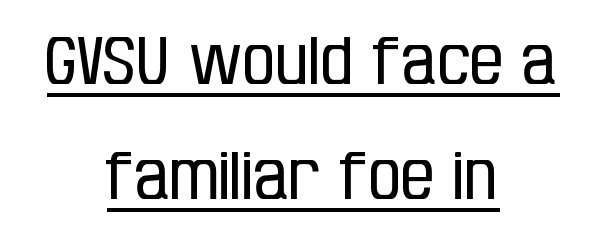
Each stroke keeps to a modest, everyday thickness or less. Underlined type. You can tell it's not italic because the verticals are truly vertical. The passage shown is typeset with a sans-serif family. One-word summary of the alignment: center. In terms of letterspacing, this is plain default setting.
